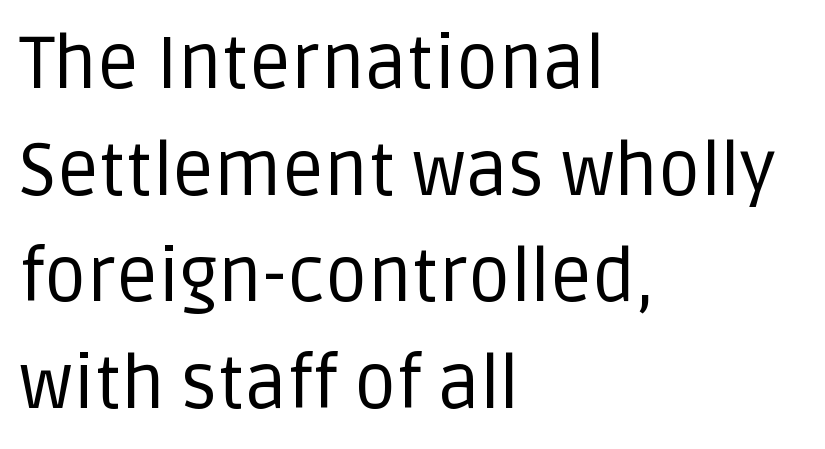
Q: Is the text bold? A: No.
Q: Is the text italic (slanted)? A: No, it is upright.
Q: Is the typeface a serif or a sans-serif typeface? A: Sans-serif.
Q: Is the text underlined? A: No.
Q: How is the paragraph aligned? A: Left-aligned.
Q: Is the spacing between letters normal or unusually wide? A: Normal.
Q: Is the spacing between lines tight, normal or loose? A: Normal.
Q: Width (condensed, normal, or wide)? A: Normal.
Q: Stroke contrast? A: Low.
Q: x-height? A: Large.
Q: Monospaced? A: No.
